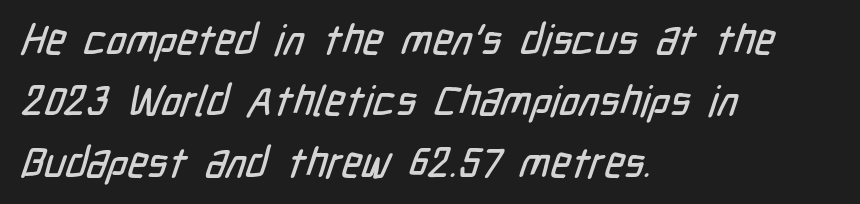
The image shows 42 px condensed sans-serif type; set left-aligned, normal line spacing (1.46x), normal letter spacing, not underlined; low stroke contrast and a medium x-height.
